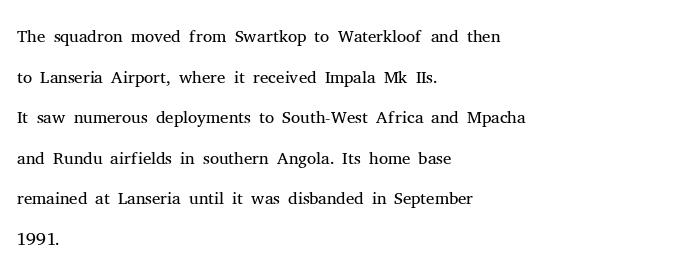
{"italic": "no", "bold": "no", "underline": "no", "align": "left", "line_spacing": "normal", "line_spacing_ratio": 1.56, "letter_spacing": "normal", "letter_spacing_em": 0.0, "glyph_px": 26}
